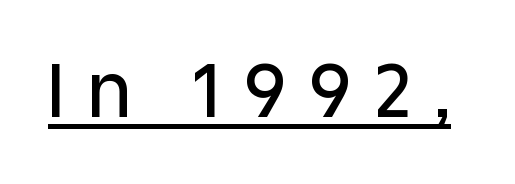
The image shows 75 px sans-serif type, upright; set unusually wide letter spacing (+0.31 em), underlined; low stroke contrast and a large x-height.
